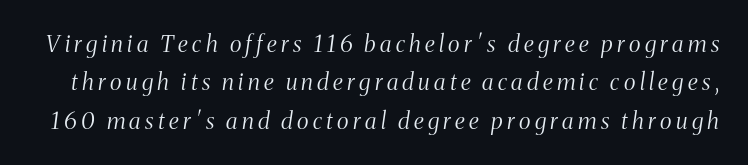
{"italic": "yes", "lean": "right", "slant_degrees": 8, "bold": "no", "underline": "no", "line_spacing": "normal", "line_spacing_ratio": 1.67, "glyph_px": 23}
